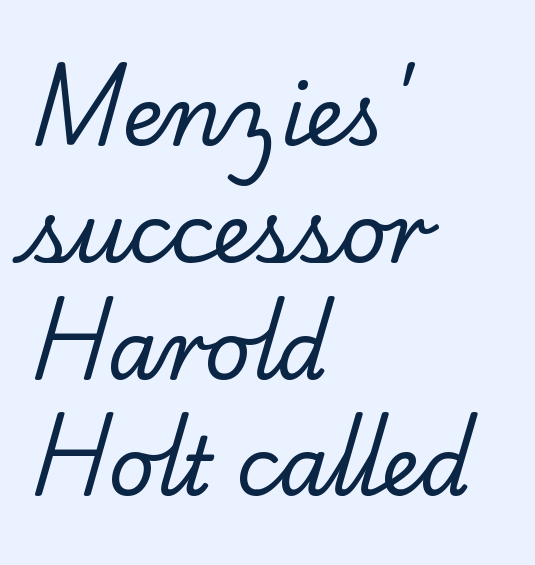
{"bold": "no", "weight": "regular", "width": "normal", "stroke_contrast": "low", "x_height": "small", "monospaced": "no", "underline": "no", "align": "left", "line_spacing": "normal", "line_spacing_ratio": 1.46, "letter_spacing": "normal", "letter_spacing_em": 0.0, "glyph_px": 80}
